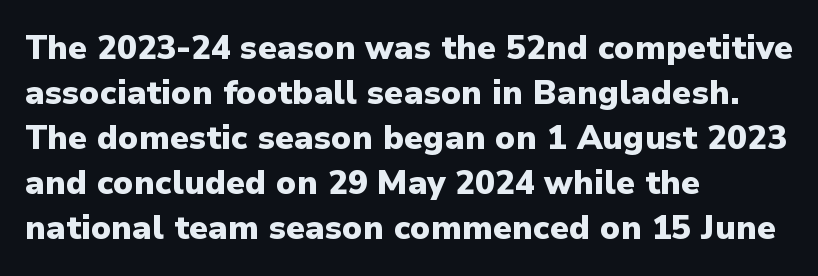
Lines of text with bare space underneath. Notice how descenders clear the ascenders below comfortably — that's standard leading. In terms of posture, this sample is upright. Type style note: lacks serifs.
